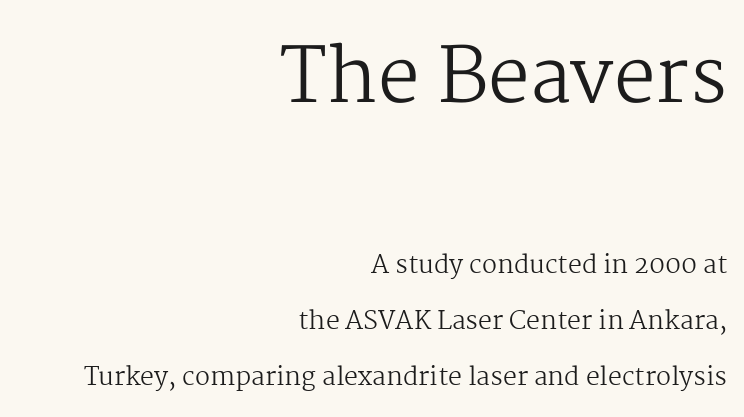
Look at the glyph heights: the upper group is clearly the bigger setting. The face used here is proportionally spaced, like ordinary book or web type. Each line ends at the same right margin while the left side varies. Underlining? Definitely not there. Do the letters lean? They stand straight.
